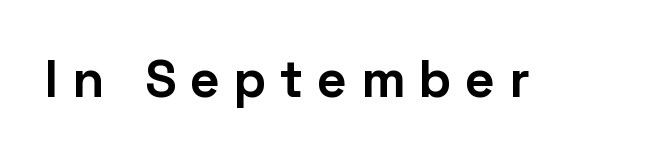
Display-style spreading of the glyphs; the letterfit is very open. You'd pick this weight for a headline — it's a proper bold. Rule under the text: the space is simply empty. A sans-serif font was chosen for this passage. Is this a fixed-width face? No — the glyphs have proportional, varying widths. The lettering stays uniformly vertical, giving the passage a roman look.
